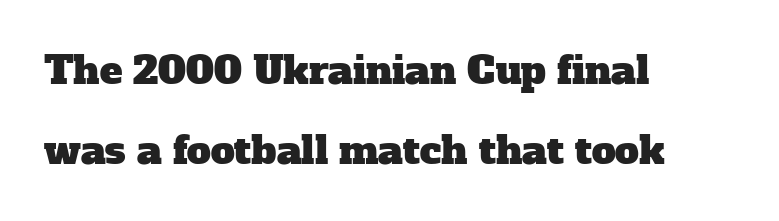
{"serif": "yes", "width": "normal", "stroke_contrast": "low", "x_height": "medium", "monospaced": "no", "underline": "no", "align": "left", "line_spacing": "loose", "line_spacing_ratio": 2.1, "letter_spacing": "normal", "letter_spacing_em": 0.0, "glyph_px": 38}
